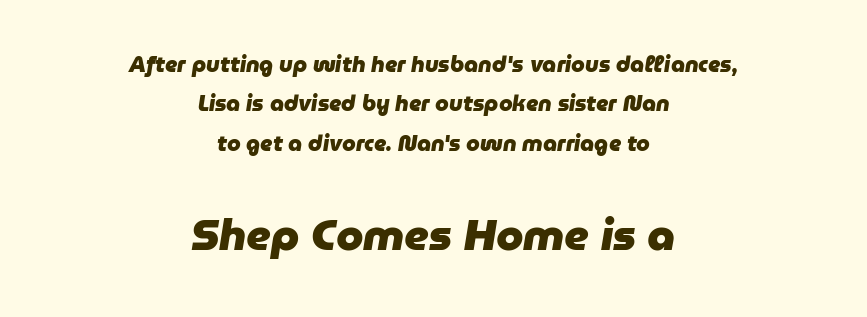
{"italic": "yes", "lean": "right", "slant_degrees": 9, "bold": "yes", "weight": "heavy", "width": "normal", "stroke_contrast": "low", "x_height": "medium", "monospaced": "no", "underline": "no", "align": "center", "line_spacing_ratio": 1.79, "letter_spacing": "normal", "letter_spacing_em": 0.0, "larger_block": "second", "size_ratio": 2.0, "glyph_px": 44}
